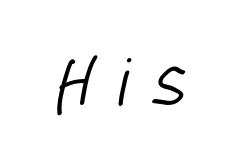
This sample has the flowing, uneven cadence of proportional lettering. The foot of each line stays bare and open. No feet cap the strokes, marking this as sans-serif type. Spacing between characters has been opened up far beyond the box default.
